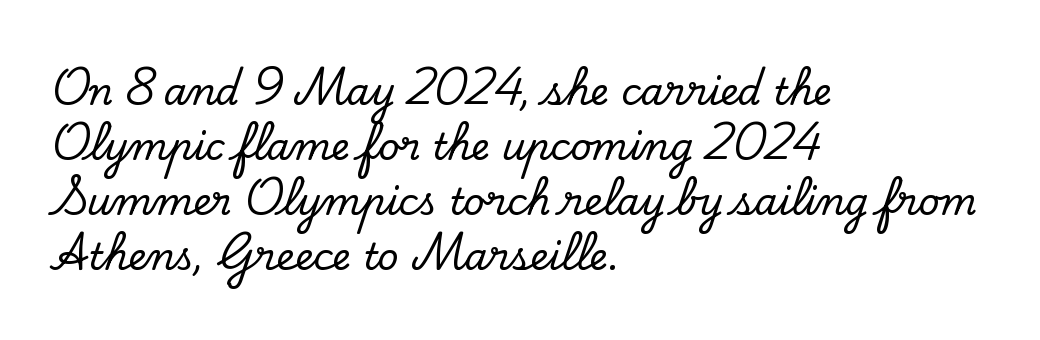
Q: Is the text italic (slanted)? A: Yes.
Q: Is the typeface a serif or a sans-serif typeface? A: Serif.
Q: Is the text underlined? A: No.
Q: How is the paragraph aligned? A: Left-aligned.
Q: Is the spacing between letters normal or unusually wide? A: Normal.
Q: Is the spacing between lines tight, normal or loose? A: Normal.
Q: Width (condensed, normal, or wide)? A: Normal.
Q: Stroke contrast? A: Low.
Q: x-height? A: Small.
Q: Monospaced? A: No.
